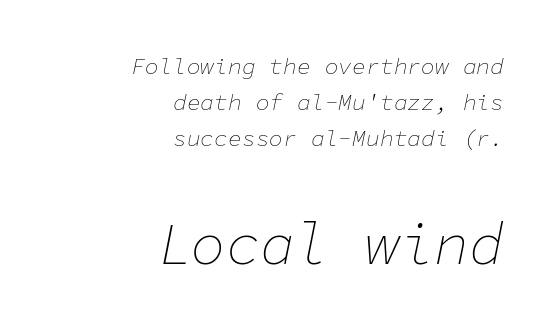
Looks like terminal output: every glyph gets an equal slot. Caption: upper text group reduced, lower text group enlarged. The area under the type is left untouched. Interline gaps are of average width in this sample.
